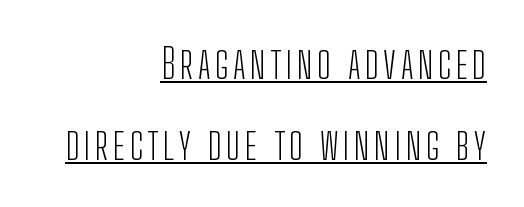
{"serif": "no", "italic": "no", "bold": "no", "weight": "light", "width": "condensed", "stroke_contrast": "low", "x_height": "medium", "monospaced": "no", "underline": "yes", "align": "right", "line_spacing": "loose", "line_spacing_ratio": 1.97, "glyph_px": 41}
